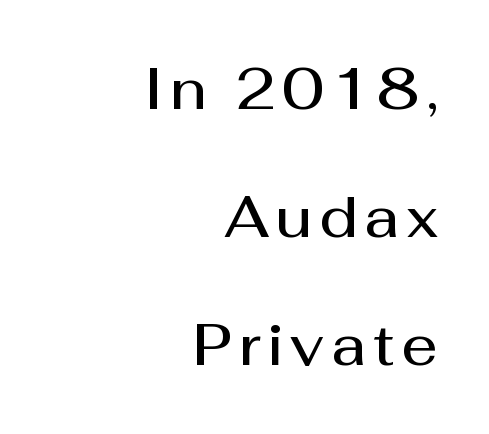
Q: Is the text bold? A: Semi-bold.
Q: Is the text italic (slanted)? A: No, it is upright.
Q: Is the typeface a serif or a sans-serif typeface? A: Sans-serif.
Q: Is the text underlined? A: No.
Q: How is the paragraph aligned? A: Right-aligned.
Q: Is the spacing between lines tight, normal or loose? A: Loose.
Q: Width (condensed, normal, or wide)? A: Normal.
Q: Stroke contrast? A: Medium.
Q: x-height? A: Medium.
Q: Monospaced? A: No.
